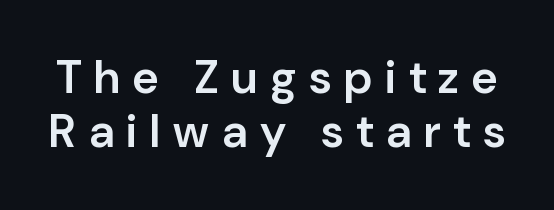
Q: Is the text bold? A: Semi-bold.
Q: Is the text italic (slanted)? A: No, it is upright.
Q: Is the typeface a serif or a sans-serif typeface? A: Sans-serif.
Q: Is the text underlined? A: No.
Q: Is the spacing between letters normal or unusually wide? A: Unusually wide.
Q: Width (condensed, normal, or wide)? A: Normal.
Q: Stroke contrast? A: Low.
Q: x-height? A: Medium.
Q: Monospaced? A: No.
